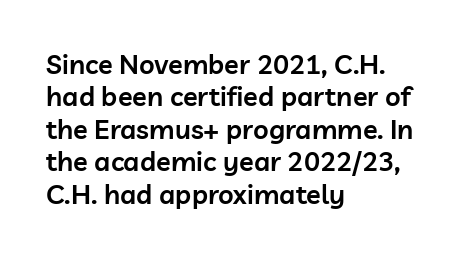
The image shows 27 px text type, upright; set left-aligned, line spacing 1.2x, normal letter spacing, not underlined.
